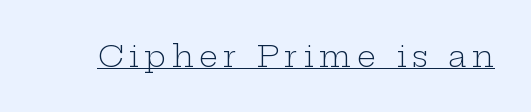
The image shows 30 px light, wide serif type, upright; set underlined; low stroke contrast and a medium x-height.
